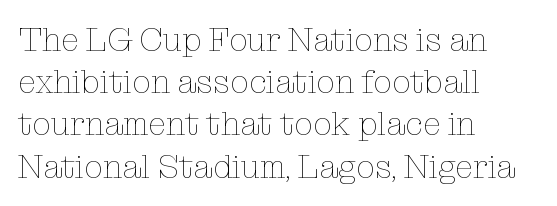
{"italic": "no", "bold": "no", "weight": "thin", "width": "normal", "stroke_contrast": "low", "x_height": "medium", "monospaced": "no", "underline": "no", "align": "left", "line_spacing": "normal", "line_spacing_ratio": 1.28, "letter_spacing": "normal", "letter_spacing_em": 0.0, "glyph_px": 33}
